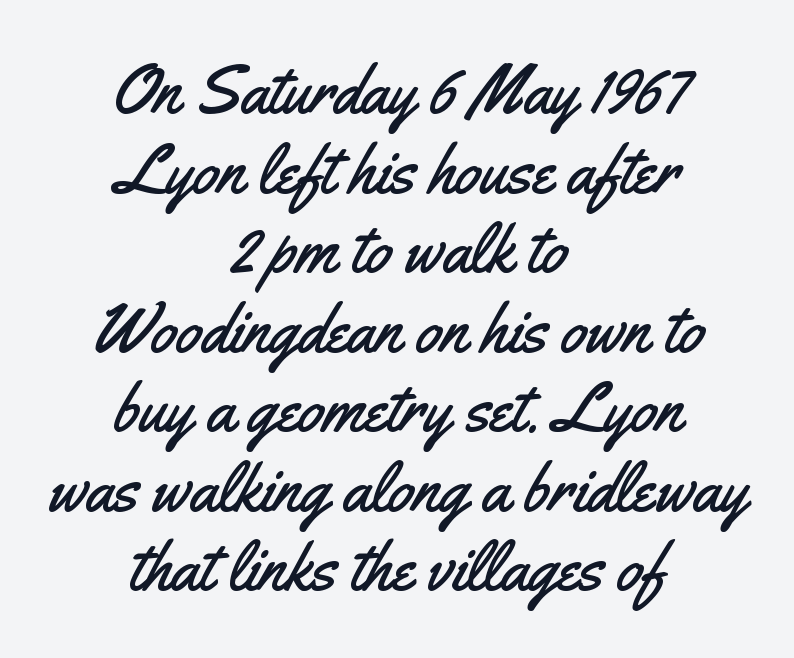
Q: Is the text italic (slanted)? A: Yes.
Q: Is the typeface a serif or a sans-serif typeface? A: Sans-serif.
Q: Is the text underlined? A: No.
Q: How is the paragraph aligned? A: Centered.
Q: Is the spacing between letters normal or unusually wide? A: Normal.
Q: Width (condensed, normal, or wide)? A: Condensed.
Q: Stroke contrast? A: Medium.
Q: x-height? A: Small.
Q: Monospaced? A: No.
